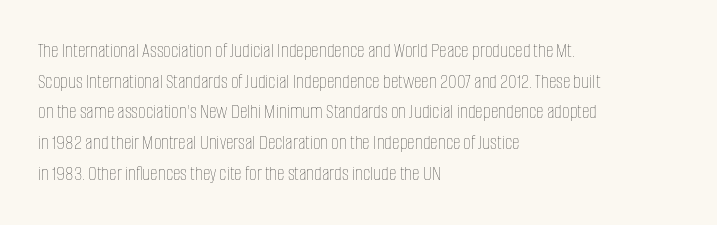
The image shows 21 px text type, upright; set left-aligned, normal line spacing (1.46x), normal letter spacing, not underlined.
